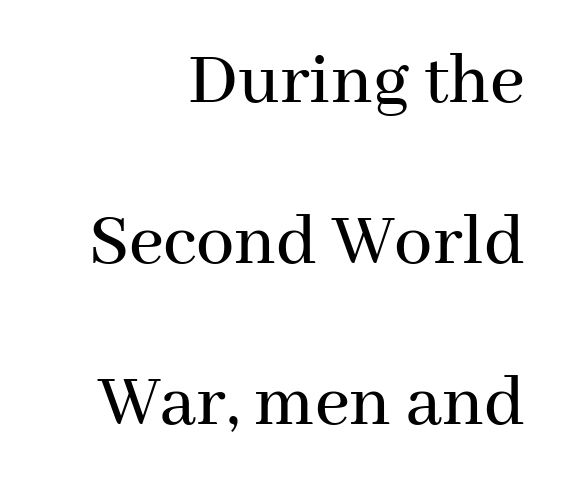
{"serif": "yes", "italic": "no", "width": "normal", "stroke_contrast": "medium", "x_height": "medium", "monospaced": "no", "underline": "no", "align": "right", "line_spacing": "loose", "line_spacing_ratio": 2.12, "letter_spacing": "normal", "letter_spacing_em": 0.0, "glyph_px": 76}
